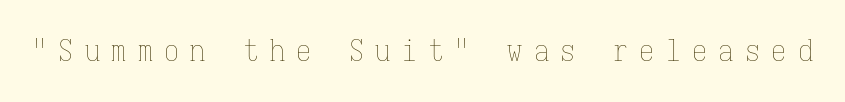
{"italic": "no", "bold": "no", "weight": "thin", "width": "condensed", "stroke_contrast": "low", "x_height": "medium", "monospaced": "yes", "underline": "no", "letter_spacing": "wide", "letter_spacing_em": 0.38, "glyph_px": 30}
